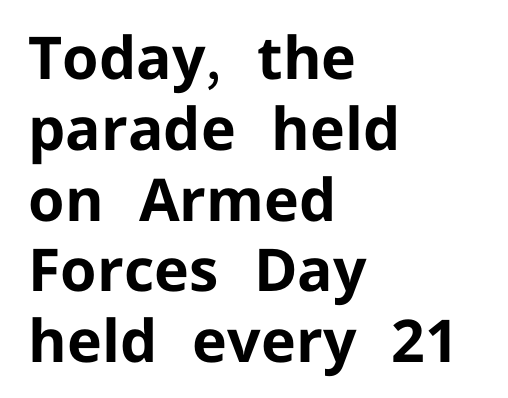
{"serif": "no", "italic": "no", "bold": "yes", "weight": "bold", "width": "normal", "stroke_contrast": "low", "x_height": "medium", "monospaced": "no", "underline": "no", "align": "left", "line_spacing_ratio": 1.2, "letter_spacing": "normal", "letter_spacing_em": 0.0, "glyph_px": 59}
